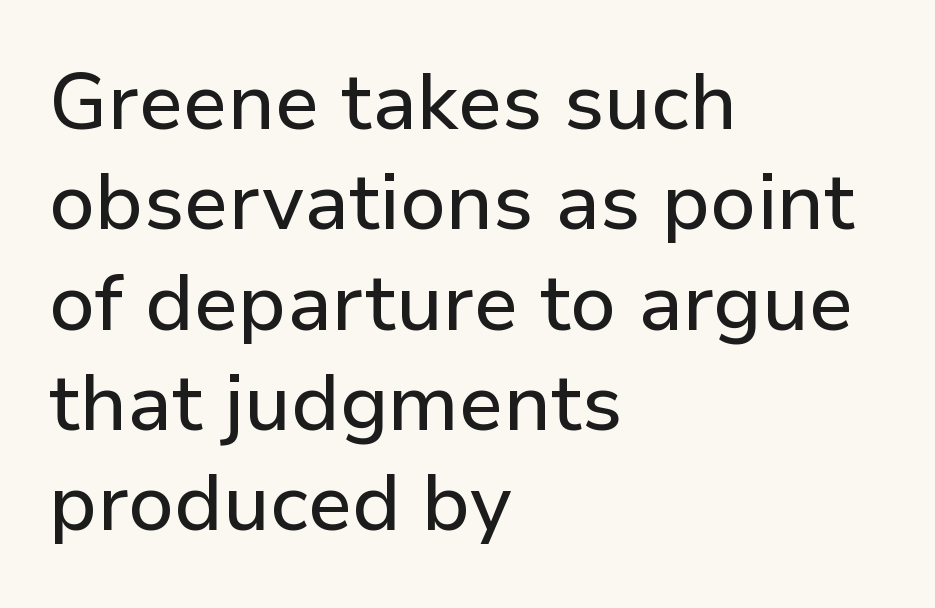
Q: Is the text italic (slanted)? A: No, it is upright.
Q: Is the typeface a serif or a sans-serif typeface? A: Sans-serif.
Q: Is the text underlined? A: No.
Q: How is the paragraph aligned? A: Left-aligned.
Q: Is the spacing between letters normal or unusually wide? A: Normal.
Q: Is the spacing between lines tight, normal or loose? A: Normal.
Q: Width (condensed, normal, or wide)? A: Normal.
Q: Stroke contrast? A: Low.
Q: x-height? A: Medium.
Q: Monospaced? A: No.
